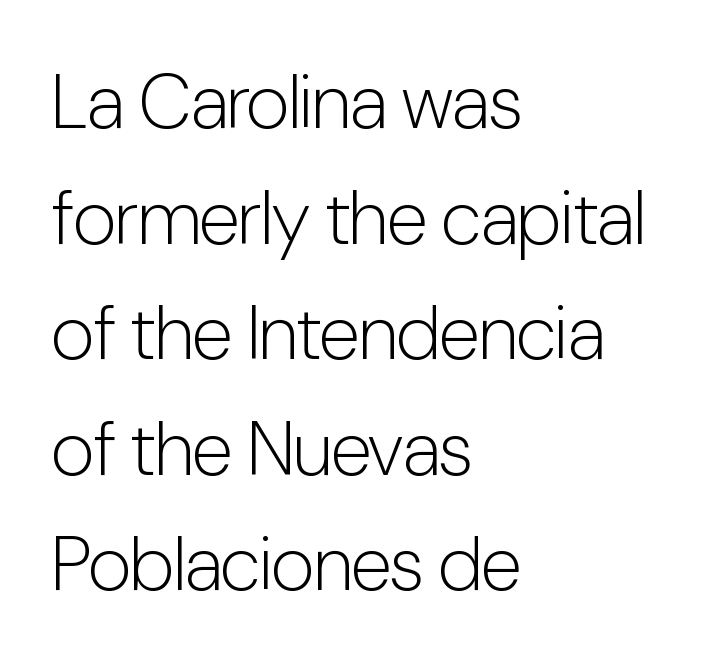
{"serif": "no", "italic": "no", "bold": "no", "weight": "light", "width": "condensed", "stroke_contrast": "low", "x_height": "medium", "monospaced": "no", "underline": "no", "align": "left", "line_spacing": "normal", "line_spacing_ratio": 1.52, "letter_spacing": "normal", "letter_spacing_em": 0.0, "glyph_px": 76}
